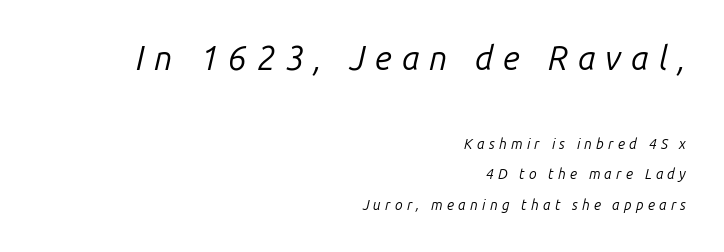
{"italic": "yes", "lean": "right", "slant_degrees": 14, "bold": "no", "weight": "regular", "width": "normal", "stroke_contrast": "low", "x_height": "medium", "monospaced": "no", "underline": "no", "align": "right", "line_spacing": "loose", "line_spacing_ratio": 2.15, "letter_spacing": "wide", "letter_spacing_em": 0.3, "larger_block": "first", "size_ratio": 2.36, "glyph_px": 33}
